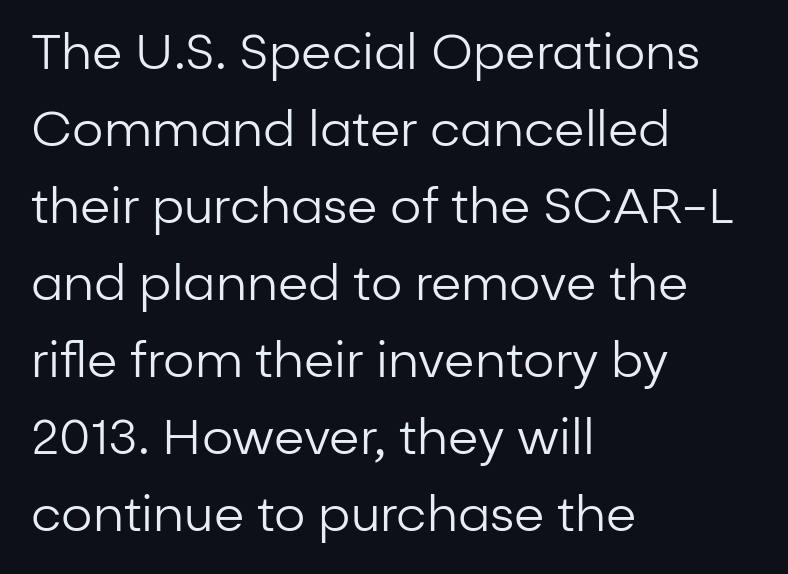
Q: Is the text bold? A: No.
Q: Is the text italic (slanted)? A: No, it is upright.
Q: Is the typeface a serif or a sans-serif typeface? A: Sans-serif.
Q: Is the text underlined? A: No.
Q: How is the paragraph aligned? A: Left-aligned.
Q: Is the spacing between letters normal or unusually wide? A: Normal.
Q: Is the spacing between lines tight, normal or loose? A: Normal.
Q: Width (condensed, normal, or wide)? A: Normal.
Q: Stroke contrast? A: Low.
Q: x-height? A: Medium.
Q: Monospaced? A: No.
